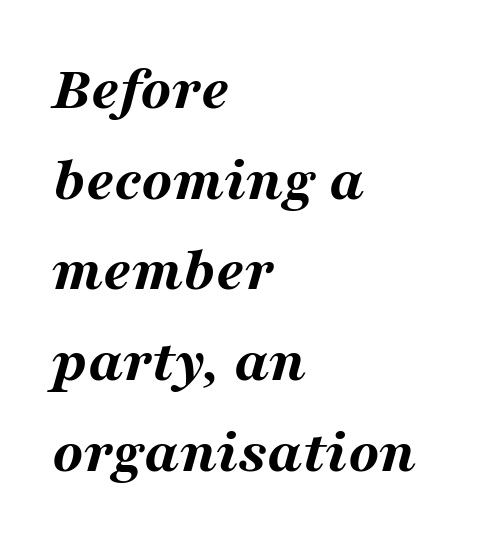
{"italic": "yes", "lean": "right", "slant_degrees": 16, "bold": "yes", "weight": "bold", "width": "wide", "stroke_contrast": "medium", "x_height": "medium", "monospaced": "no", "underline": "no", "align": "left", "line_spacing": "normal", "line_spacing_ratio": 1.44, "letter_spacing": "normal", "letter_spacing_em": 0.0, "glyph_px": 63}
